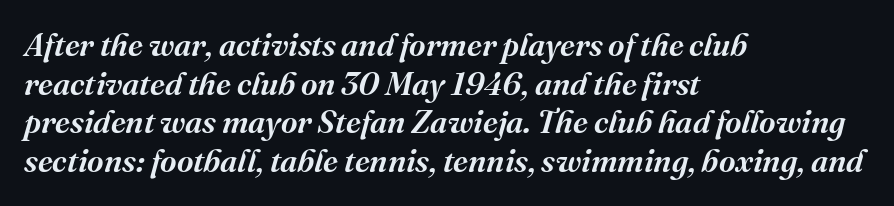
Q: Is the text italic (slanted)? A: Yes, it leans right by about 16 degrees.
Q: Is the typeface a serif or a sans-serif typeface? A: Serif.
Q: Is the text underlined? A: No.
Q: How is the paragraph aligned? A: Left-aligned.
Q: Is the spacing between letters normal or unusually wide? A: Normal.
Q: Width (condensed, normal, or wide)? A: Normal.
Q: Stroke contrast? A: Medium.
Q: x-height? A: Medium.
Q: Monospaced? A: No.
